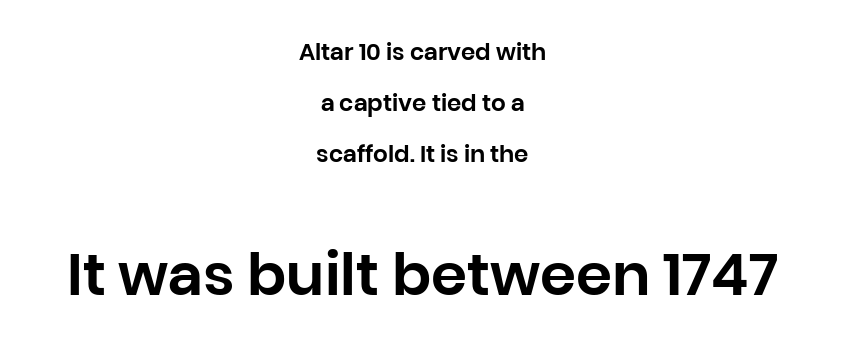
Q: Is the text italic (slanted)? A: No, it is upright.
Q: Is the typeface a serif or a sans-serif typeface? A: Sans-serif.
Q: Is the text underlined? A: No.
Q: How is the paragraph aligned? A: Centered.
Q: Is the spacing between letters normal or unusually wide? A: Normal.
Q: Is the spacing between lines tight, normal or loose? A: Loose.
Q: Which block of text is set in a larger size, the first (top) or the second (bottom)? A: The second (bottom) one.
Q: Width (condensed, normal, or wide)? A: Normal.
Q: Stroke contrast? A: Low.
Q: x-height? A: Large.
Q: Monospaced? A: No.
